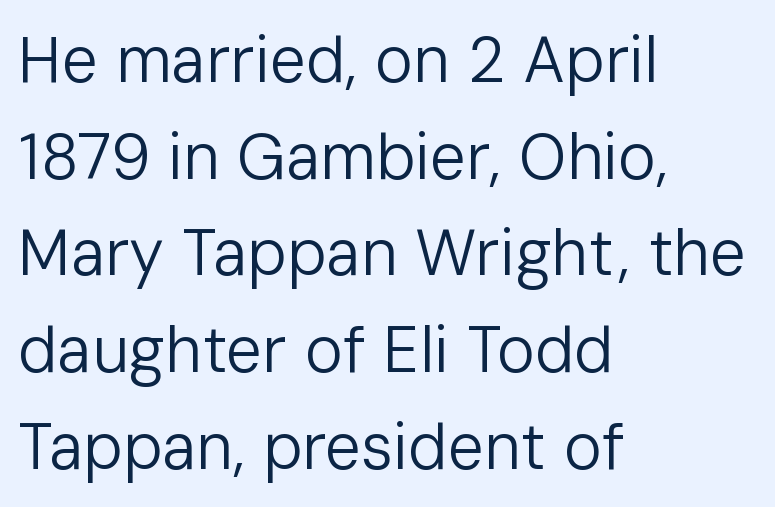
Bare-footed words on every line. Leftover space on each line is placed entirely after the last word. Whoever set this chose a conventional vertical rhythm. Bold? No — there's no thickening of the strokes. Caption: standard tracking, unaltered. Spacing verdict: proportional, widths tailored to each character.
